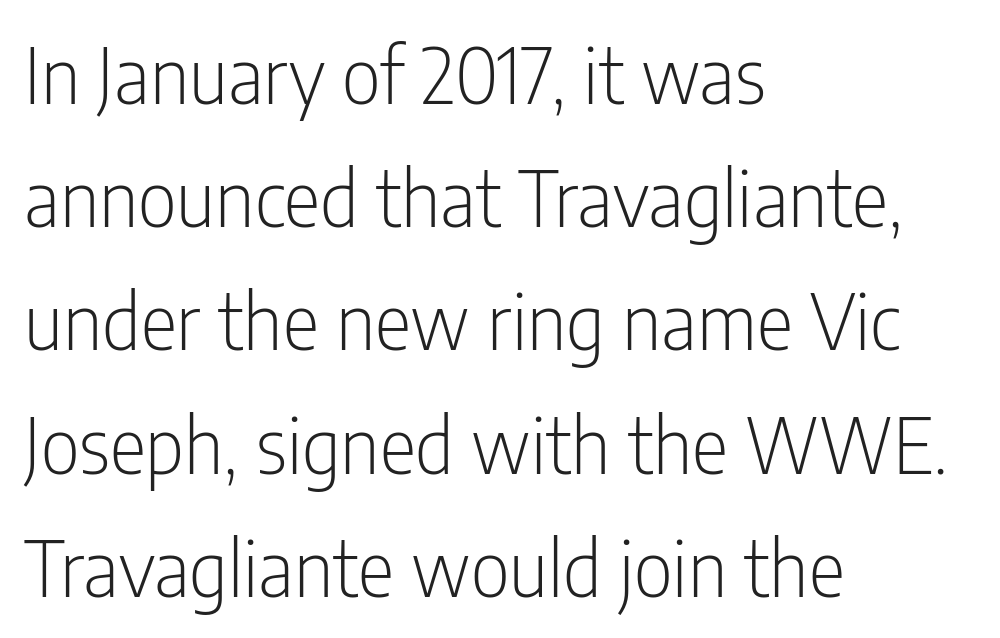
Q: Is the text bold? A: No.
Q: Is the text italic (slanted)? A: No, it is upright.
Q: Is the typeface a serif or a sans-serif typeface? A: Sans-serif.
Q: Is the text underlined? A: No.
Q: How is the paragraph aligned? A: Left-aligned.
Q: Is the spacing between letters normal or unusually wide? A: Normal.
Q: Is the spacing between lines tight, normal or loose? A: Normal.
Q: Width (condensed, normal, or wide)? A: Condensed.
Q: Stroke contrast? A: Low.
Q: x-height? A: Medium.
Q: Monospaced? A: No.
